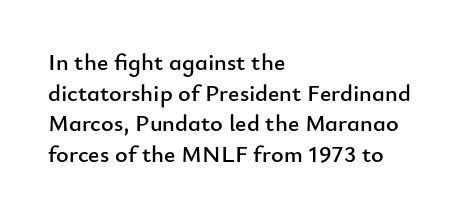
The image shows 24 px text type, upright; set left-aligned, normal line spacing (1.28x), normal letter spacing, not underlined.
